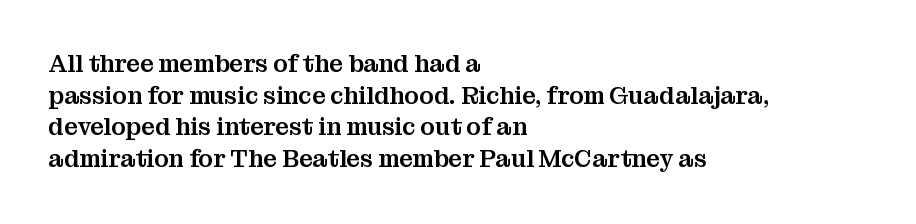
{"italic": "no", "underline": "no", "align": "left", "line_spacing": "normal", "line_spacing_ratio": 1.32, "letter_spacing": "normal", "letter_spacing_em": 0.0, "glyph_px": 24}
